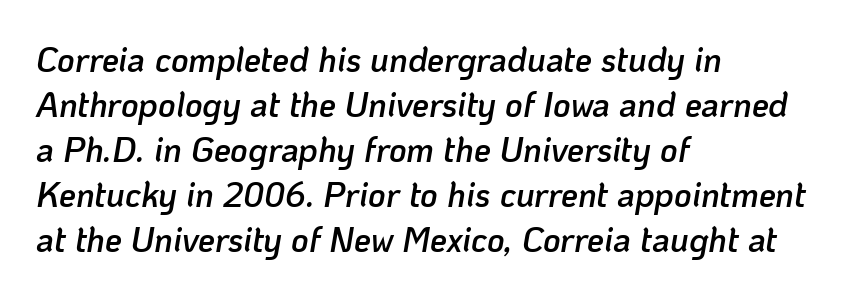
Honestly, there is no underline to notice here at all. This sample uses plain, unmodified letter spacing. Look at the stroke-to-counter ratio: somewhat heavy, a semibold. Horizontal bands of white between lines are of average thickness. The lettering tilts uniformly, giving the passage an italic look.
